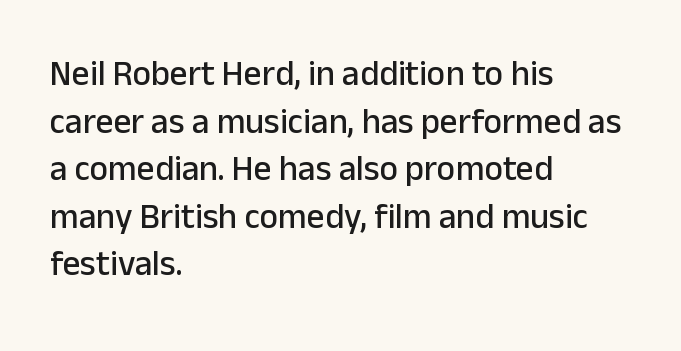
Q: Is the text italic (slanted)? A: No, it is upright.
Q: Is the typeface a serif or a sans-serif typeface? A: Sans-serif.
Q: Is the text underlined? A: No.
Q: How is the paragraph aligned? A: Left-aligned.
Q: Is the spacing between letters normal or unusually wide? A: Normal.
Q: Is the spacing between lines tight, normal or loose? A: Normal.
Q: Width (condensed, normal, or wide)? A: Normal.
Q: Stroke contrast? A: Low.
Q: x-height? A: Medium.
Q: Monospaced? A: No.
